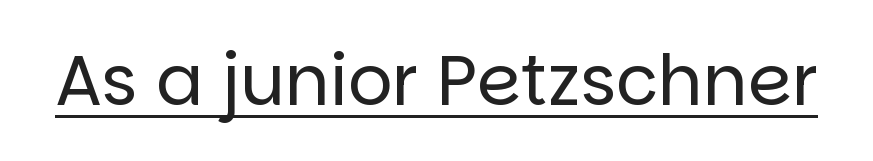
Q: Is the text bold? A: No.
Q: Is the text italic (slanted)? A: No, it is upright.
Q: Is the typeface a serif or a sans-serif typeface? A: Sans-serif.
Q: Is the text underlined? A: Yes.
Q: Is the spacing between letters normal or unusually wide? A: Normal.
Q: Width (condensed, normal, or wide)? A: Normal.
Q: Stroke contrast? A: Low.
Q: x-height? A: Large.
Q: Monospaced? A: No.
